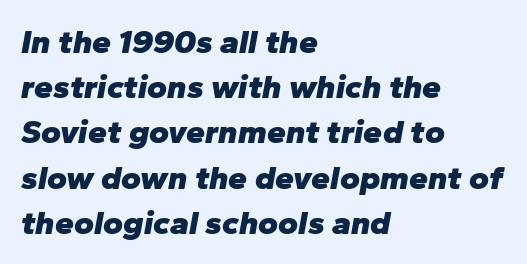
Q: Is the text bold? A: Yes.
Q: Is the text italic (slanted)? A: Yes, it leans right by about 10 degrees.
Q: Is the text underlined? A: No.
Q: How is the paragraph aligned? A: Left-aligned.
Q: Is the spacing between letters normal or unusually wide? A: Normal.
Q: Is the spacing between lines tight, normal or loose? A: Normal.
Q: Width (condensed, normal, or wide)? A: Normal.
Q: Stroke contrast? A: Low.
Q: x-height? A: Medium.
Q: Monospaced? A: No.
